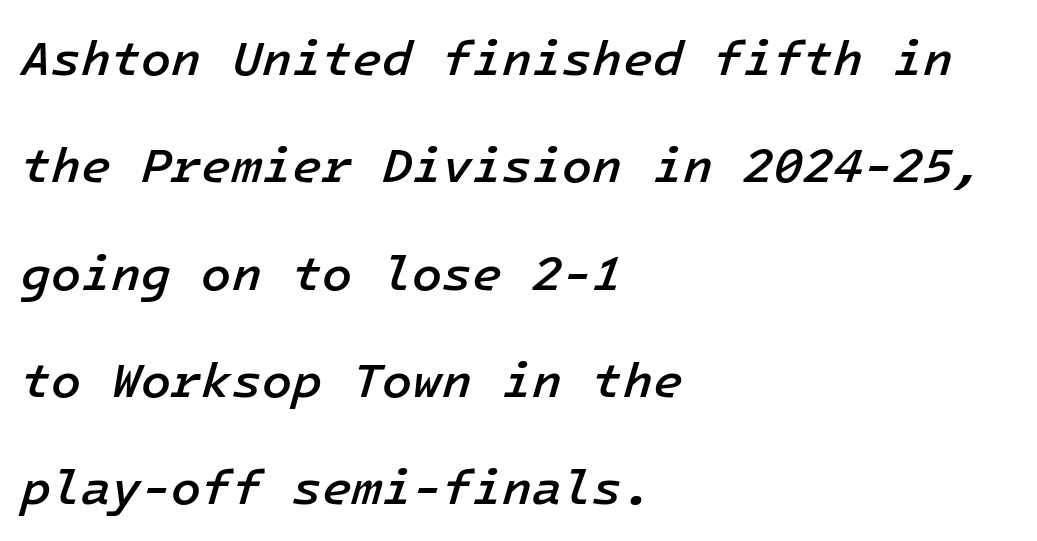
The image shows 49 px semibold type, italic (leaning right); set left-aligned, loose line spacing (2.19x), normal letter spacing, not underlined; low stroke contrast and a medium x-height.
